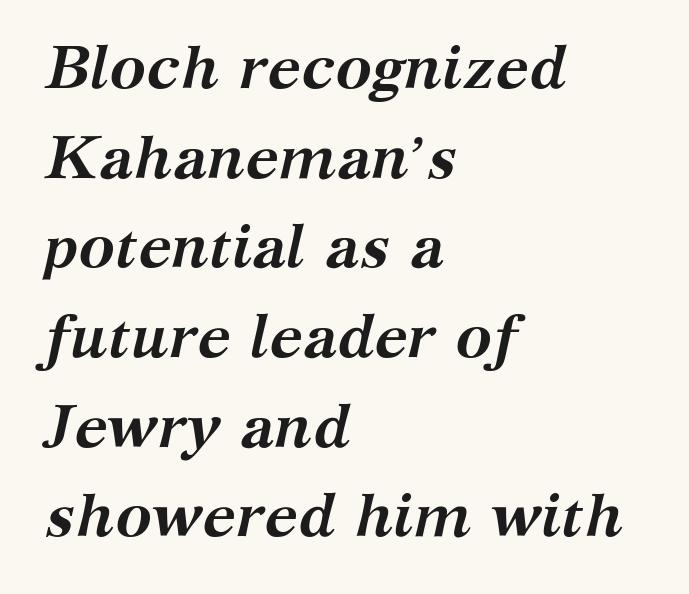
Chunky letters — that's bold for sure. The foot of each line stays bare and open. This sample uses a serif face. Visually the block forms a straight wall on the left and a jagged coastline on the right. Do the characters align in a grid? No, the font is proportional.
